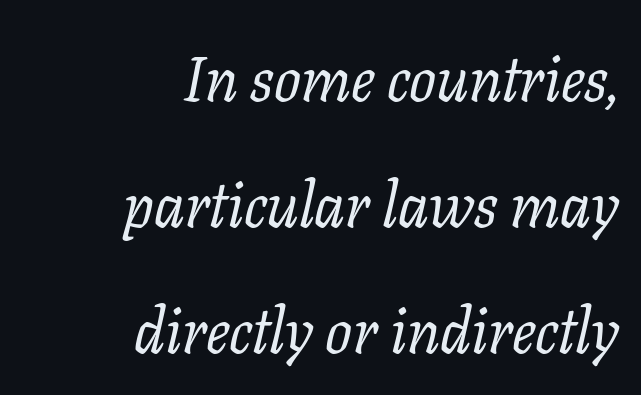
The image shows 63 px regular-weight serif type, italic (leaning right); set right-aligned, loose line spacing (2.0x), normal letter spacing, not underlined; low stroke contrast and a medium x-height.
